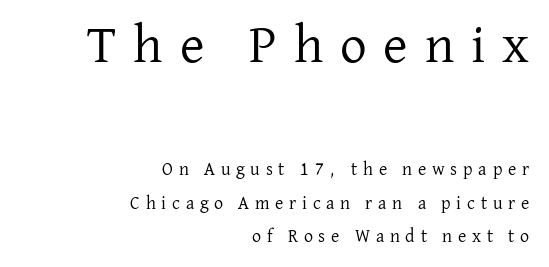
Looks like regular typesetting: each glyph gets only the width it needs. Just letters on the line, the space beneath them empty. The designer went with a serif here, giving each stem small feet. Caption: expanded tracking, letters set apart. No letter is thick-stroked: the sample isn't bold.
